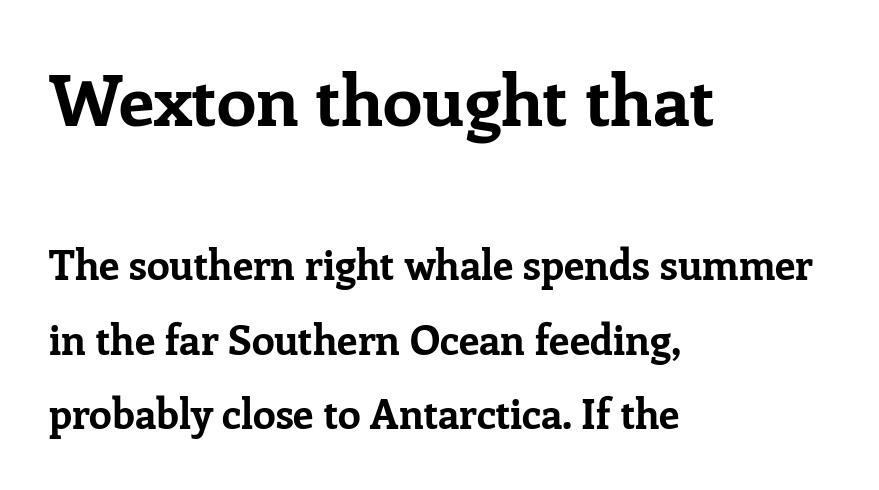
This is the regular roman posture of the typeface. Line starts are locked; line ends wander. Honestly, the letter spacing is just normal — you wouldn't notice it. Large over small — that's the arrangement of the two blocks here. Bold? Absolutely — the strokes are thick and heavy.
